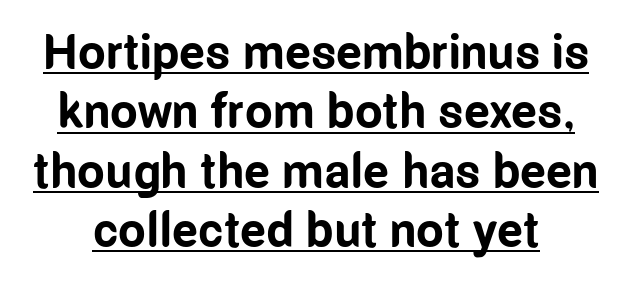
Q: Is the text bold? A: Yes.
Q: Is the text italic (slanted)? A: No, it is upright.
Q: Is the typeface a serif or a sans-serif typeface? A: Sans-serif.
Q: Is the text underlined? A: Yes.
Q: Is the spacing between letters normal or unusually wide? A: Normal.
Q: Width (condensed, normal, or wide)? A: Condensed.
Q: Stroke contrast? A: Low.
Q: x-height? A: Medium.
Q: Monospaced? A: No.
